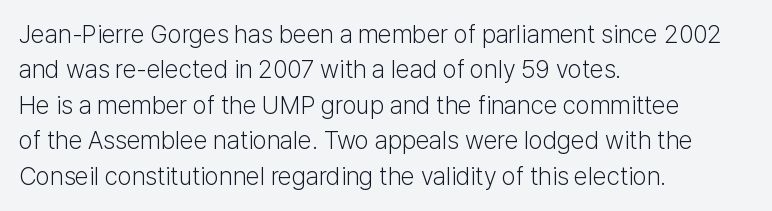
Plain, unruled lines of type. Is the type heavy? It reads as light-to-regular instead. Interline gaps are of average width in this sample. In terms of posture, this sample is upright. These lines are set flush left with a ragged right edge. Nothing unusual about the tracking: characters are spaced as the font intends.
